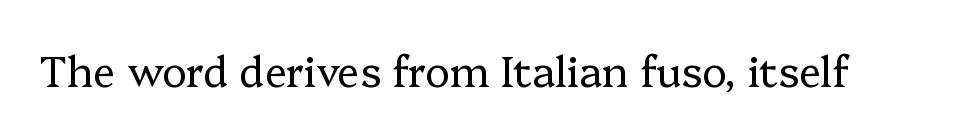
The image shows 42 px regular-weight serif type, upright; set normal letter spacing, not underlined; low stroke contrast and a medium x-height.
